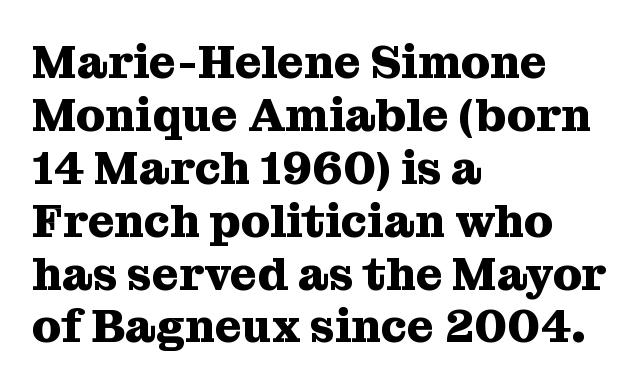
The image shows 46 px heavy serif type, upright; set left-aligned, tight line spacing (1.15x), normal letter spacing, not underlined; medium stroke contrast and a medium x-height.
